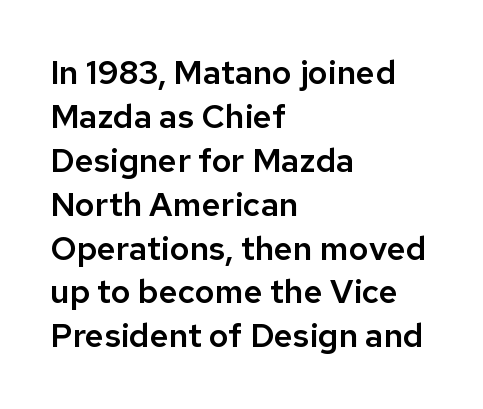
Q: Is the text italic (slanted)? A: No, it is upright.
Q: Is the typeface a serif or a sans-serif typeface? A: Sans-serif.
Q: Is the text underlined? A: No.
Q: How is the paragraph aligned? A: Left-aligned.
Q: Is the spacing between letters normal or unusually wide? A: Normal.
Q: Is the spacing between lines tight, normal or loose? A: Normal.
Q: Width (condensed, normal, or wide)? A: Normal.
Q: Stroke contrast? A: Low.
Q: x-height? A: Medium.
Q: Monospaced? A: No.
